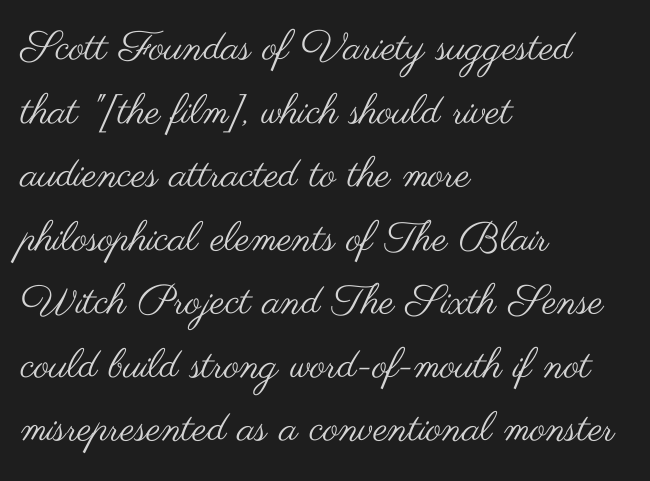
The image shows 41 px regular-weight, wide sans-serif type; set left-aligned, normal line spacing (1.55x), normal letter spacing, not underlined; medium stroke contrast and a small x-height.
